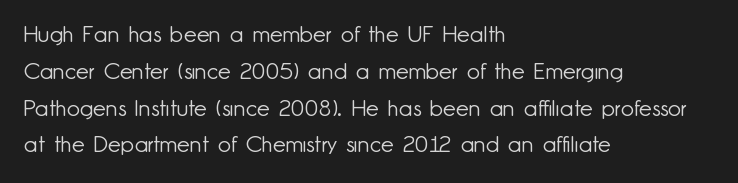
{"italic": "no", "bold": "no", "underline": "no", "align": "left", "line_spacing": "normal", "line_spacing_ratio": 1.6, "letter_spacing": "normal", "letter_spacing_em": 0.0, "glyph_px": 23}
